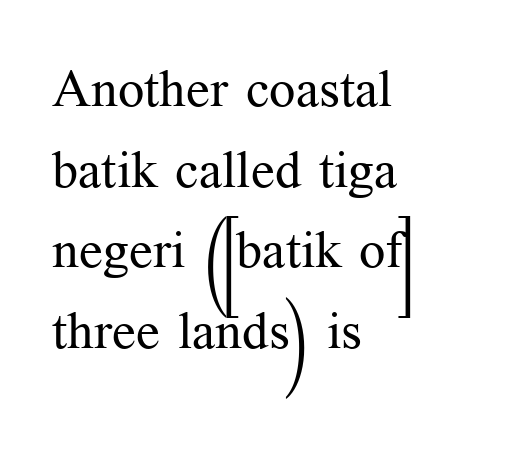
Spacing verdict: proportional, widths tailored to each character. Designer's note — italics off, roman on. The typeface chosen for these lines features serifs. Letters have the restrained weight of plain body copy at most.
